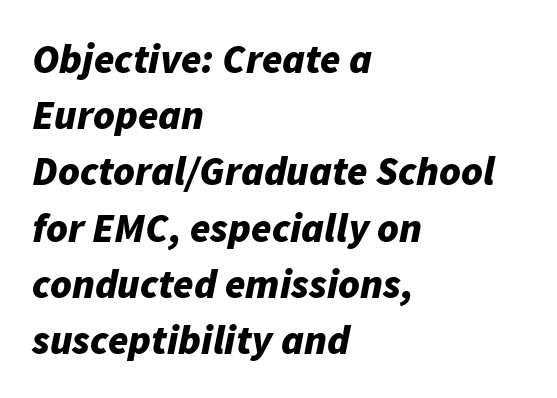
Q: Is the text bold? A: Yes.
Q: Is the text italic (slanted)? A: Yes, it leans right by about 11 degrees.
Q: Is the text underlined? A: No.
Q: How is the paragraph aligned? A: Left-aligned.
Q: Is the spacing between letters normal or unusually wide? A: Normal.
Q: Is the spacing between lines tight, normal or loose? A: Normal.
Q: Width (condensed, normal, or wide)? A: Normal.
Q: Stroke contrast? A: Low.
Q: x-height? A: Medium.
Q: Monospaced? A: No.
